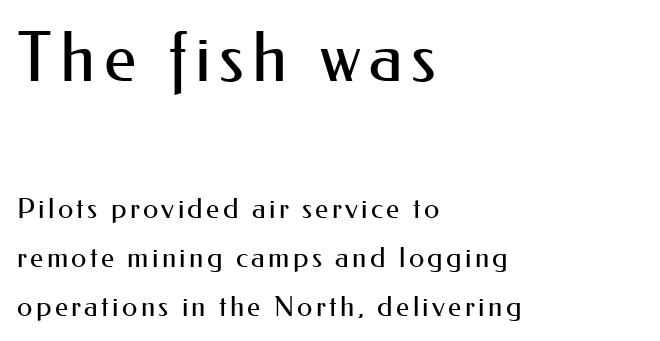
The image shows 69 px regular-weight sans-serif type, upright; set left-aligned, line spacing 1.74x, not underlined; the first (top) block is 2.46x larger; medium stroke contrast and a small x-height.
